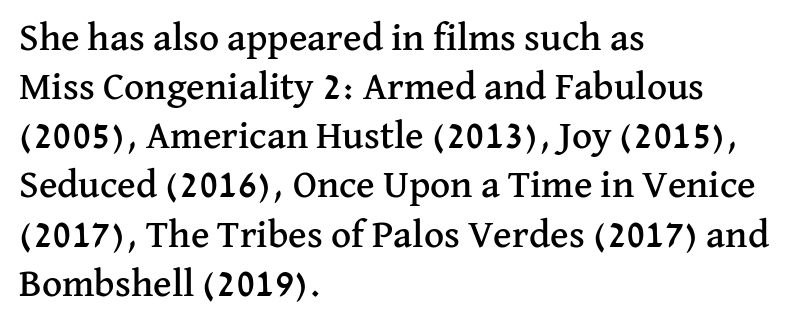
You could not count columns in this text — the font is proportionally spaced. Compared with typical paragraphs, the rows here are spaced about the same. Does extra space separate the letters? No, they use regular spacing. This sample uses an upright cut, with every glyph sitting square on the baseline. Quick note: underline off.
